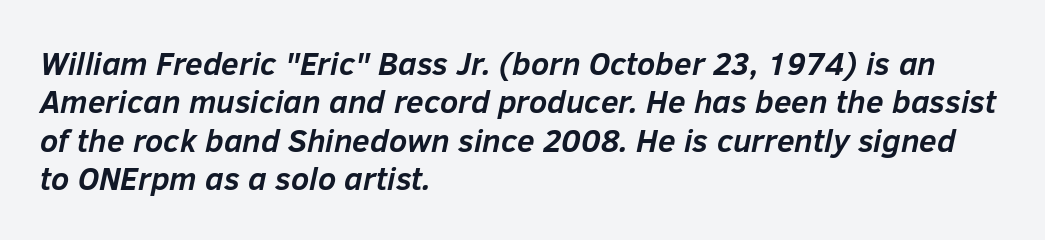
Q: Is the text bold? A: Yes.
Q: Is the text italic (slanted)? A: Yes, it leans right by about 12 degrees.
Q: Is the text underlined? A: No.
Q: How is the paragraph aligned? A: Left-aligned.
Q: Is the spacing between letters normal or unusually wide? A: Normal.
Q: Width (condensed, normal, or wide)? A: Normal.
Q: Stroke contrast? A: Low.
Q: x-height? A: Medium.
Q: Monospaced? A: No.
